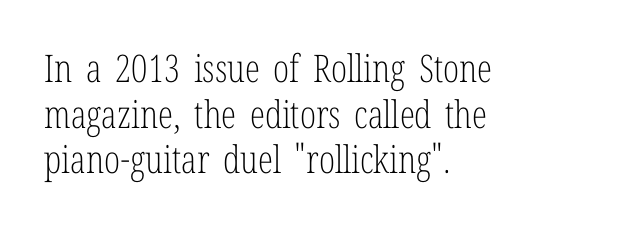
The image shows 38 px light, condensed serif type, upright; set left-aligned, line spacing 1.2x, normal letter spacing, not underlined; low stroke contrast and a medium x-height.
